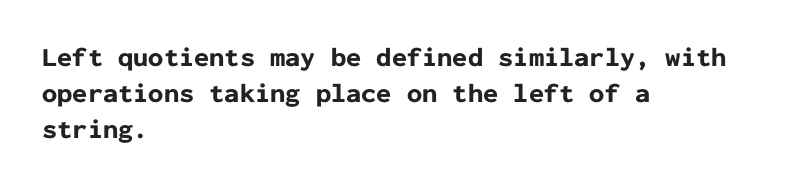
Is there much room between lines? A standard amount, neither cramped nor airy. This rendering features lettering with no underline. The typography opts for an upright posture over an oblique one. Standard letterfit; no display-style spreading of the glyphs. Line starts are locked; line ends wander. Heavy-handed strokes throughout: this text is bold.
